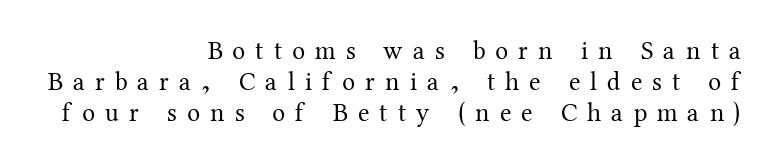
Ink coverage per letter is moderate at most. Tracking here is generous; glyphs stand well apart from one another. These lines stack with their right ends in a neat column. It's the straight-up-and-down kind of type. The words here are not underlined.
